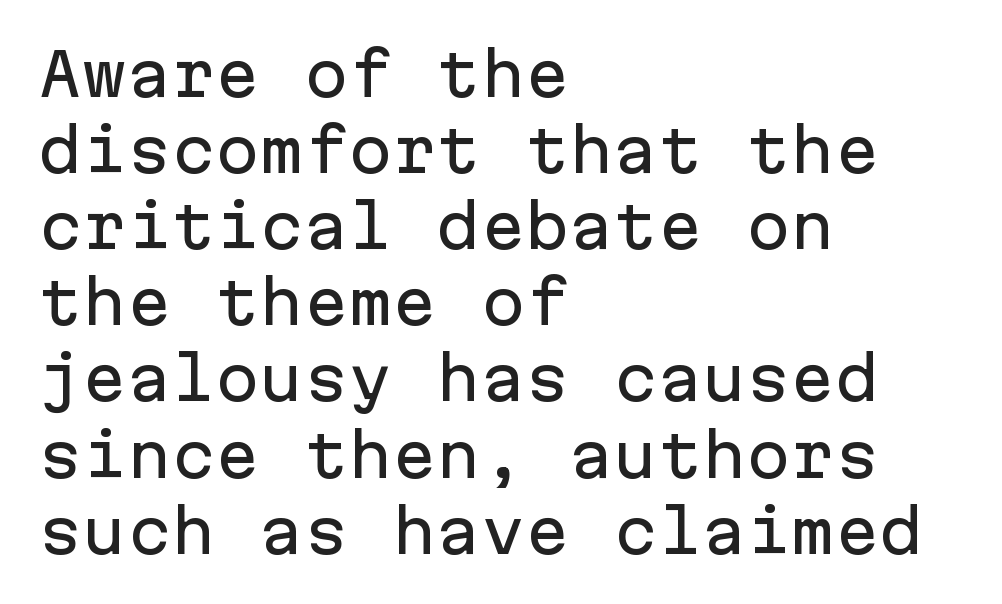
The image shows 59 px sans-serif type, upright, monospaced; set left-aligned, normal line spacing (1.29x), normal letter spacing, not underlined; low stroke contrast and a medium x-height.
